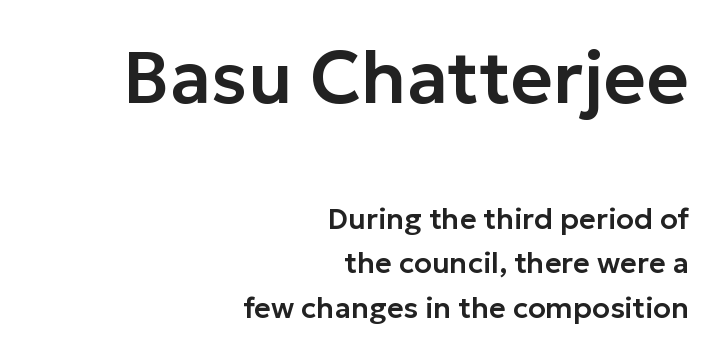
The ragged edge is on the left, which tells us the setting is flush right. Words appear dense and cohesive because spacing is normal. The font family rendered here belongs to the sans-serif group. A typesetter would call this leading conventional body-copy spacing.
